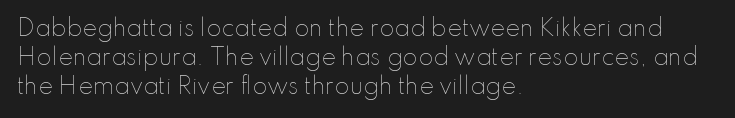
{"italic": "no", "bold": "no", "underline": "no", "align": "left", "line_spacing": "normal", "line_spacing_ratio": 1.32, "letter_spacing": "normal", "letter_spacing_em": 0.0, "glyph_px": 22}
